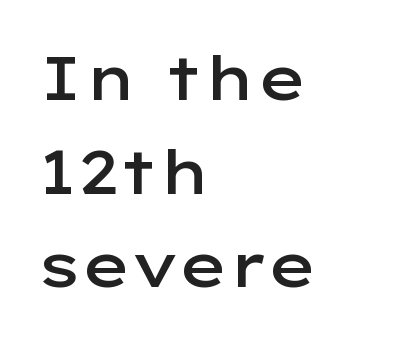
{"serif": "no", "italic": "no", "bold": "semi", "weight": "semibold", "width": "wide", "stroke_contrast": "low", "x_height": "medium", "monospaced": "no", "underline": "no", "align": "left", "line_spacing": "normal", "line_spacing_ratio": 1.51, "letter_spacing": "normal", "letter_spacing_em": 0.0, "glyph_px": 62}
